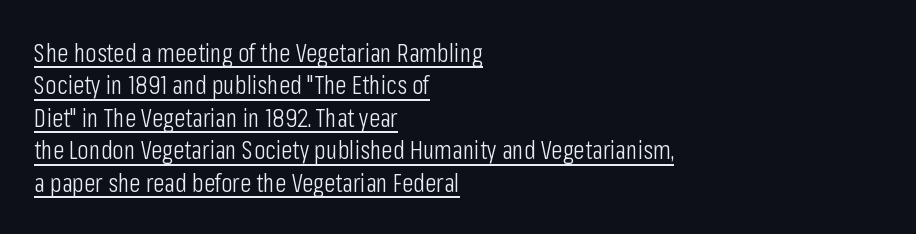
A student would call this left alignment; a typographer would say flush left, rag right. The type sits square on the baseline with zero lean. What's the leading like? Ordinary, nothing unusual. The font sits on the lighter half of the weight spectrum, regular included.
